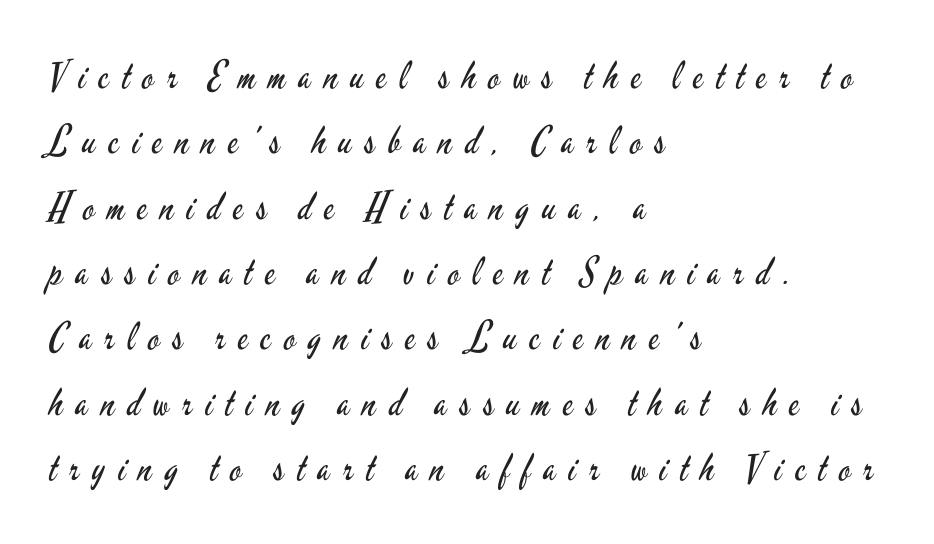
The image shows 38 px regular-weight, condensed sans-serif type; set left-aligned, line spacing 1.72x, unusually wide letter spacing (+0.34 em), not underlined; low stroke contrast and a small x-height.
